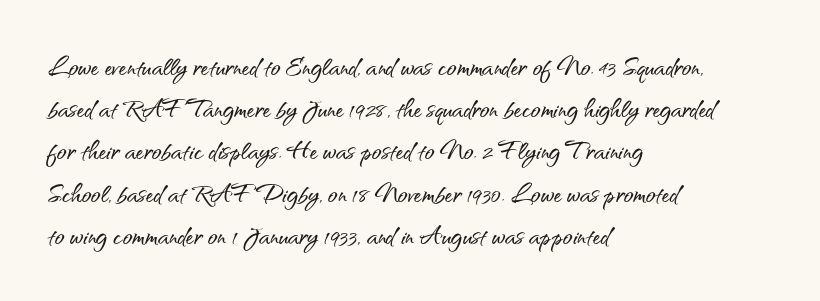
The image shows 32 px sans-serif type; set left-aligned, normal line spacing (1.32x), normal letter spacing, not underlined; medium stroke contrast and a small x-height.
